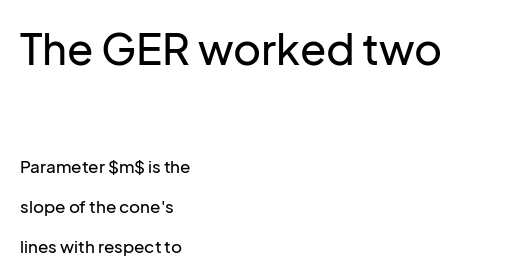
Serif or sans? Sans — the stroke terminals are bare. Note the varied advance widths — an 'i' is clearly narrower than an 'm'. A typesetter would call this zero additional tracking. No word sits above an underline.
